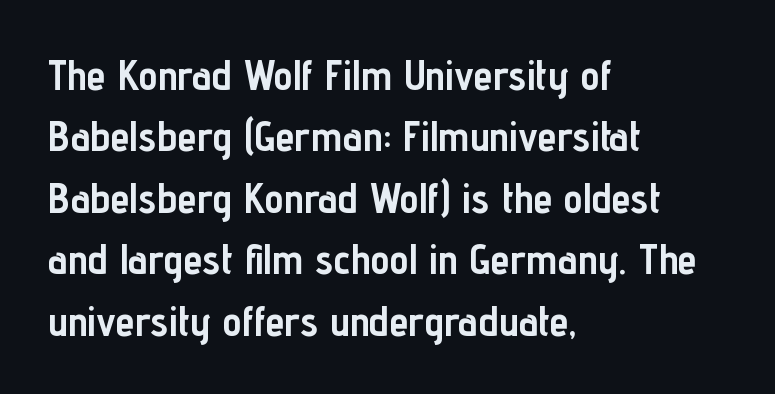
{"serif": "no", "italic": "no", "bold": "yes", "weight": "semibold", "width": "condensed", "stroke_contrast": "low", "x_height": "medium", "monospaced": "no", "underline": "no", "align": "left", "line_spacing": "normal", "line_spacing_ratio": 1.43, "letter_spacing": "normal", "letter_spacing_em": 0.0, "glyph_px": 43}
